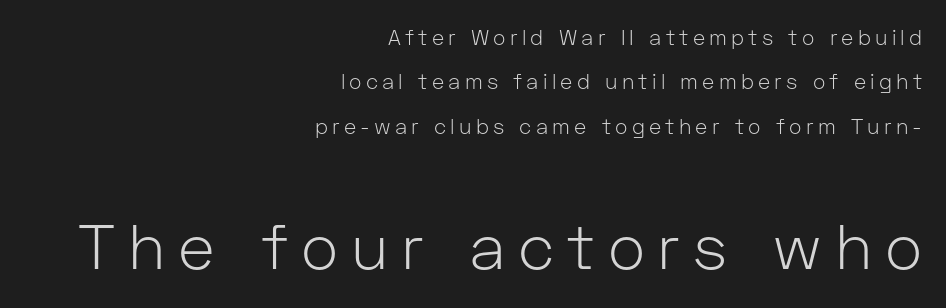
Q: Is the text bold? A: No.
Q: Is the text italic (slanted)? A: No, it is upright.
Q: Is the typeface a serif or a sans-serif typeface? A: Sans-serif.
Q: Is the text underlined? A: No.
Q: How is the paragraph aligned? A: Right-aligned.
Q: Is the spacing between letters normal or unusually wide? A: Unusually wide.
Q: Is the spacing between lines tight, normal or loose? A: Loose.
Q: Which block of text is set in a larger size, the first (top) or the second (bottom)? A: The second (bottom) one.
Q: Width (condensed, normal, or wide)? A: Normal.
Q: Stroke contrast? A: Low.
Q: x-height? A: Medium.
Q: Monospaced? A: No.
